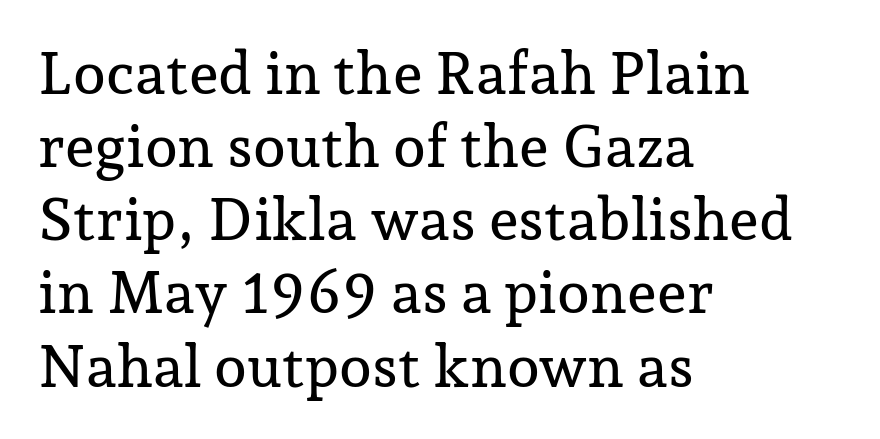
Posture: vertical. Do the characters align in a grid? No, the font is proportional. Check under the words: just untouched page. The passage shown is typeset with a serif family. Does extra space separate the letters? No, they use regular spacing.
